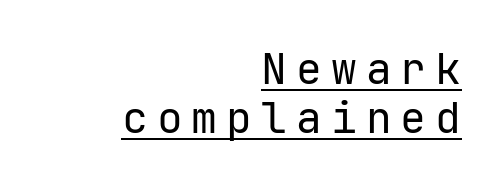
Is there much room between lines? No — they nearly touch. When letters stand straight like this, we call the style roman or upright. Underlined type. Do the characters align in a grid? Yes, the font is monospaced. Leftover space on each line is placed entirely before the opening word. Display-style spreading of the glyphs; the letterfit is very open.
